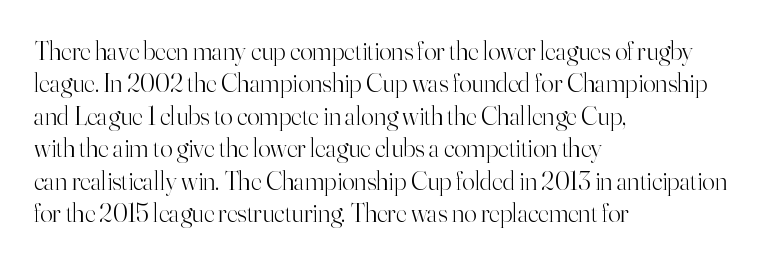
Line spacing here is normal. Nobody touched the tracking dial on this one. Quick note: underline off. Designer's note — italics off, roman on. The lines are quadded left.
